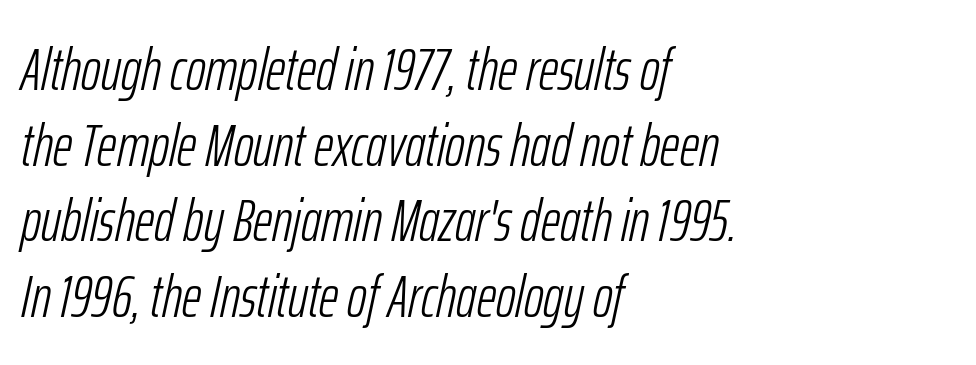
The image shows 60 px light, condensed type, italic (leaning right); set left-aligned, normal line spacing (1.26x), normal letter spacing, not underlined; low stroke contrast and a medium x-height.
